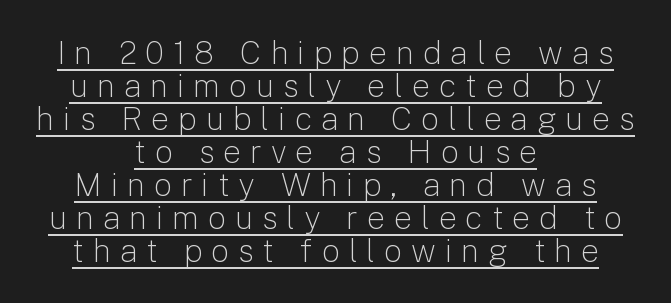
The image shows 32 px light sans-serif type, upright; set centered, tight line spacing (1.03x), unusually wide letter spacing (+0.28 em), underlined; low stroke contrast and a medium x-height.
